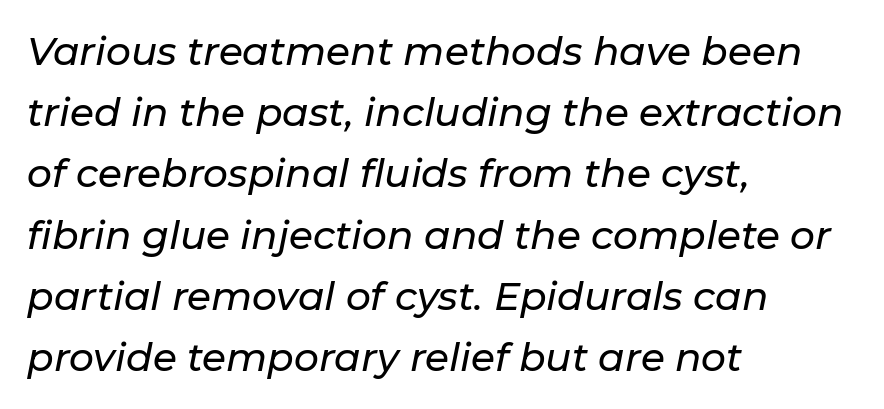
Q: Is the text italic (slanted)? A: Yes, it leans right by about 11 degrees.
Q: Is the text underlined? A: No.
Q: How is the paragraph aligned? A: Left-aligned.
Q: Is the spacing between letters normal or unusually wide? A: Normal.
Q: Is the spacing between lines tight, normal or loose? A: Normal.
Q: Width (condensed, normal, or wide)? A: Normal.
Q: Stroke contrast? A: Low.
Q: x-height? A: Medium.
Q: Monospaced? A: No.
